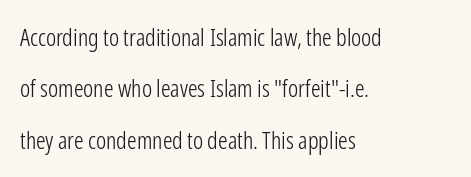
The image shows 24 px text type, upright; set left-aligned, loose line spacing (2.14x), normal letter spacing, not underlined.
